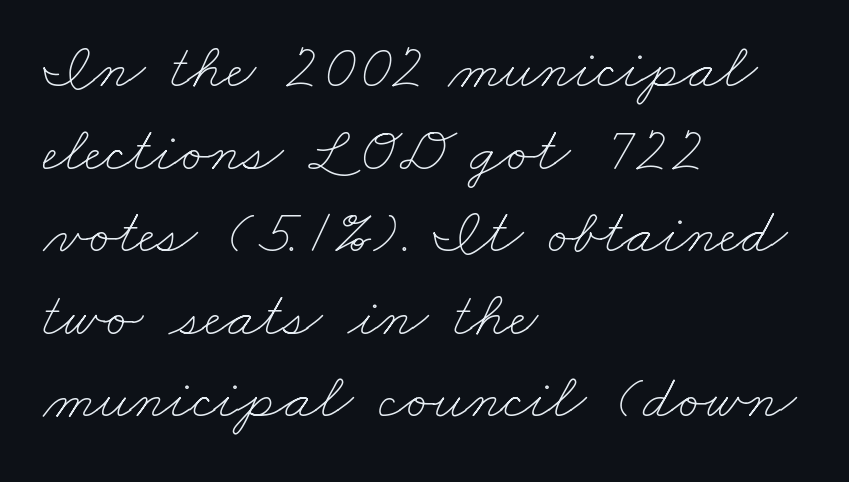
Q: Is the text bold? A: No.
Q: Is the text underlined? A: No.
Q: How is the paragraph aligned? A: Left-aligned.
Q: Is the spacing between letters normal or unusually wide? A: Normal.
Q: Is the spacing between lines tight, normal or loose? A: Normal.
Q: Width (condensed, normal, or wide)? A: Wide.
Q: Stroke contrast? A: Low.
Q: x-height? A: Small.
Q: Monospaced? A: No.
